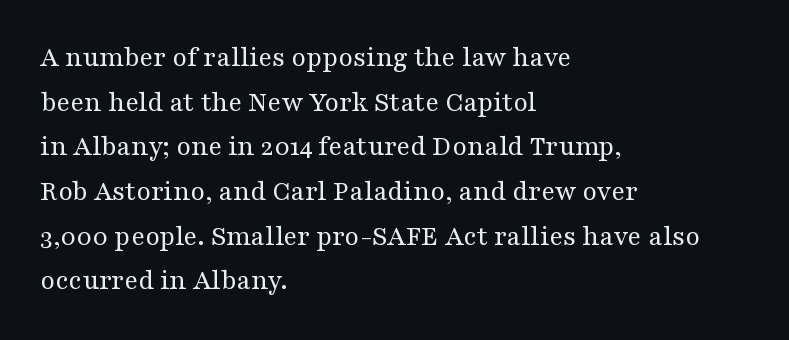
The face used here is proportionally spaced, like ordinary book or web type. Inter-character spacing is left at the font's built-in metrics. The vertical gap from one line to the next is medium. Descenders are the only things crossing below the line. If you drew a ruler down the left edge, every line would touch it. The letters stand straight up with perfectly vertical stems.
